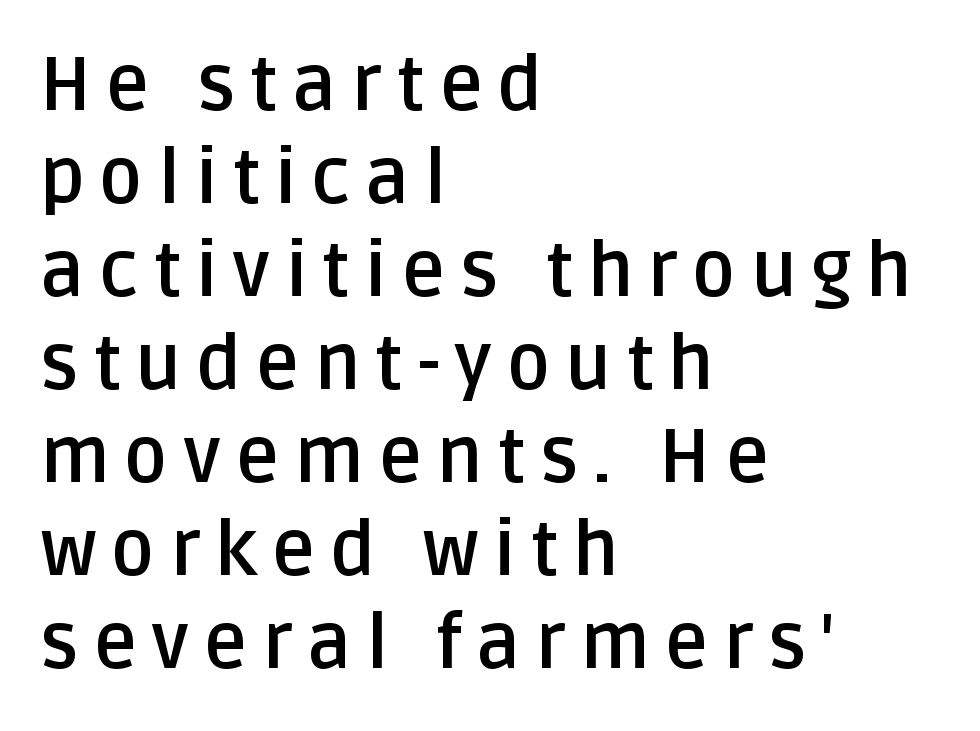
{"serif": "no", "italic": "no", "bold": "yes", "weight": "semibold", "width": "normal", "stroke_contrast": "low", "x_height": "large", "monospaced": "no", "underline": "no", "align": "left", "line_spacing_ratio": 1.24, "glyph_px": 75}
